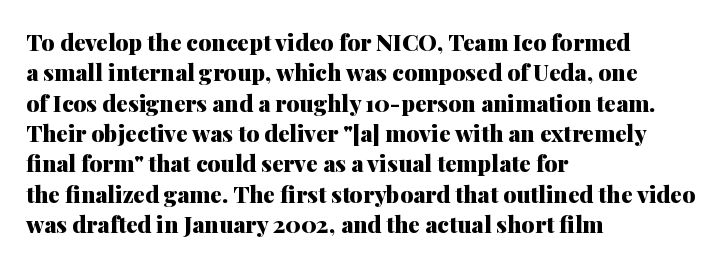
Q: Is the text bold? A: Yes.
Q: Is the text italic (slanted)? A: No, it is upright.
Q: Is the text underlined? A: No.
Q: How is the paragraph aligned? A: Left-aligned.
Q: Is the spacing between letters normal or unusually wide? A: Normal.
Q: Is the spacing between lines tight, normal or loose? A: Normal.
